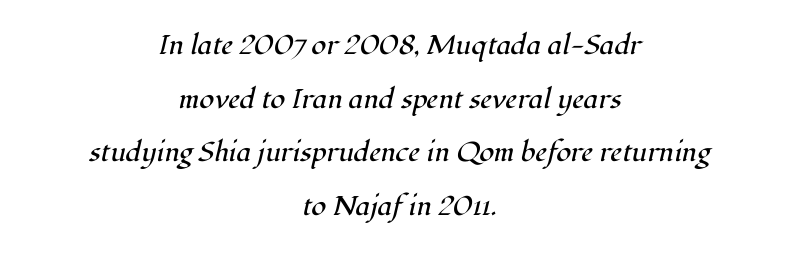
{"italic": "yes", "lean": "right", "slant_degrees": 12, "bold": "no", "underline": "no", "align": "center", "line_spacing": "loose", "line_spacing_ratio": 1.99, "letter_spacing": "normal", "letter_spacing_em": 0.0, "glyph_px": 27}
